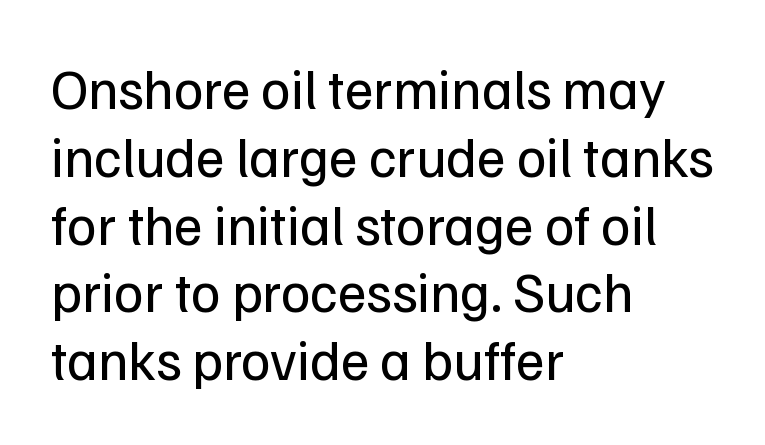
{"serif": "no", "italic": "no", "bold": "no", "weight": "regular", "width": "normal", "stroke_contrast": "low", "x_height": "medium", "monospaced": "no", "underline": "no", "align": "left", "line_spacing_ratio": 1.21, "letter_spacing": "normal", "letter_spacing_em": 0.0, "glyph_px": 56}
